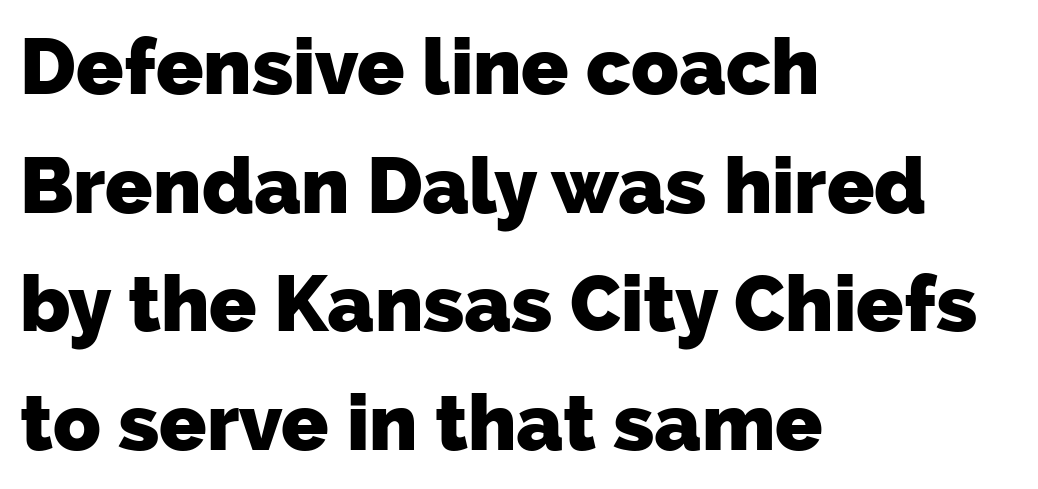
The image shows 78 px heavy sans-serif type; set left-aligned, normal line spacing (1.52x), normal letter spacing, not underlined; low stroke contrast and a medium x-height.
